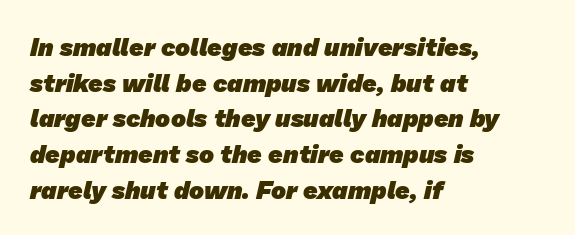
Q: Is the text bold? A: Yes.
Q: Is the text underlined? A: No.
Q: How is the paragraph aligned? A: Left-aligned.
Q: Is the spacing between letters normal or unusually wide? A: Normal.
Q: Is the spacing between lines tight, normal or loose? A: Normal.
